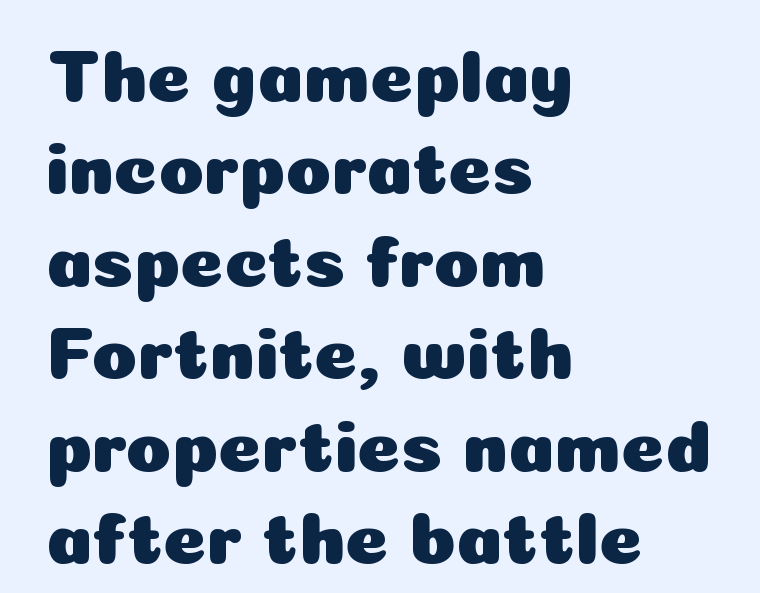
Q: Is the text italic (slanted)? A: No, it is upright.
Q: Is the typeface a serif or a sans-serif typeface? A: Sans-serif.
Q: Is the text underlined? A: No.
Q: How is the paragraph aligned? A: Left-aligned.
Q: Is the spacing between letters normal or unusually wide? A: Normal.
Q: Is the spacing between lines tight, normal or loose? A: Normal.
Q: Width (condensed, normal, or wide)? A: Normal.
Q: Stroke contrast? A: Low.
Q: x-height? A: Medium.
Q: Monospaced? A: No.
